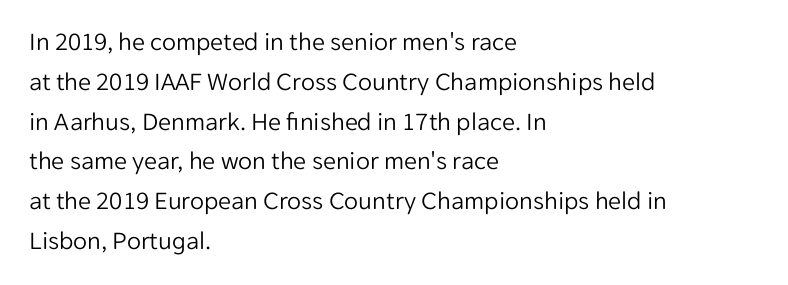
Q: Is the text bold? A: No.
Q: Is the text italic (slanted)? A: No, it is upright.
Q: Is the text underlined? A: No.
Q: How is the paragraph aligned? A: Left-aligned.
Q: Is the spacing between letters normal or unusually wide? A: Normal.
Q: Is the spacing between lines tight, normal or loose? A: Normal.
